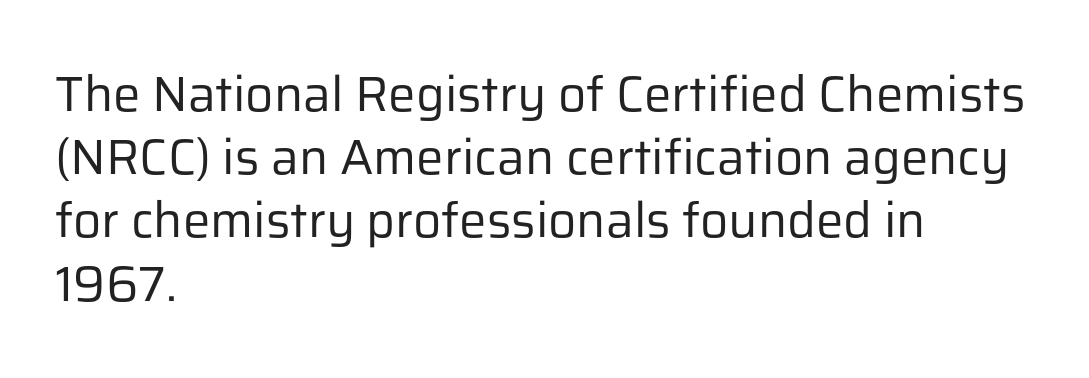
Q: Is the text bold? A: No.
Q: Is the text italic (slanted)? A: No, it is upright.
Q: Is the typeface a serif or a sans-serif typeface? A: Sans-serif.
Q: Is the text underlined? A: No.
Q: How is the paragraph aligned? A: Left-aligned.
Q: Is the spacing between letters normal or unusually wide? A: Normal.
Q: Is the spacing between lines tight, normal or loose? A: Normal.
Q: Width (condensed, normal, or wide)? A: Normal.
Q: Stroke contrast? A: Low.
Q: x-height? A: Medium.
Q: Monospaced? A: No.
